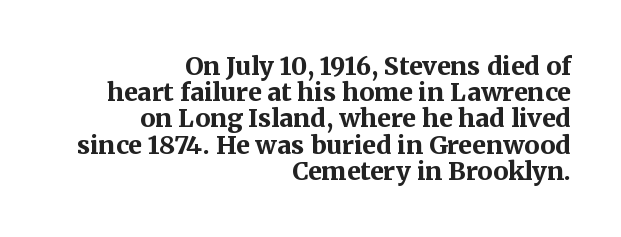
The image shows 25 px bold type, upright; set right-aligned, tight line spacing (1.05x), normal letter spacing, not underlined.
